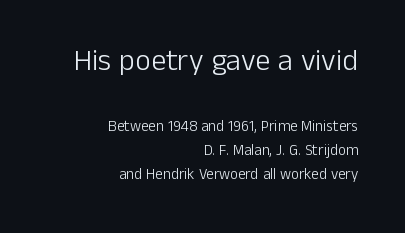
Q: Is the text bold? A: No.
Q: Is the text italic (slanted)? A: No, it is upright.
Q: Is the typeface a serif or a sans-serif typeface? A: Sans-serif.
Q: Is the text underlined? A: No.
Q: How is the paragraph aligned? A: Right-aligned.
Q: Is the spacing between letters normal or unusually wide? A: Normal.
Q: Is the spacing between lines tight, normal or loose? A: Normal.
Q: Which block of text is set in a larger size, the first (top) or the second (bottom)? A: The first (top) one.
Q: Width (condensed, normal, or wide)? A: Normal.
Q: Stroke contrast? A: Low.
Q: x-height? A: Medium.
Q: Monospaced? A: No.
